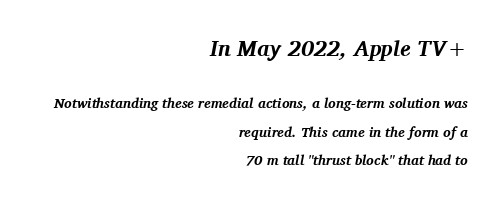
The tracking reads as untouched default to a designer's eye. Caption: upper text group enlarged, lower text group reduced. Beneath every word, the page is bare. Widely set lines give the paragraph a tall, airy silhouette. You can tell it's italic because the verticals aren't actually vertical. You'd pick this weight for a headline — it's a proper bold.
